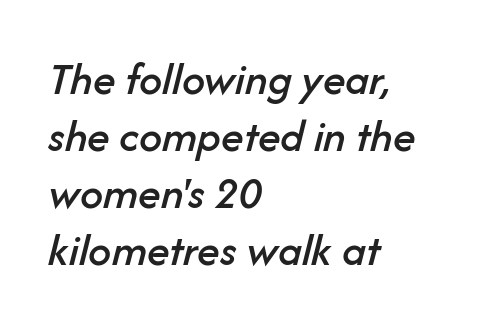
The image shows 46 px text type, italic (leaning right); set left-aligned, line spacing 1.24x, normal letter spacing, not underlined; low stroke contrast and a medium x-height.
